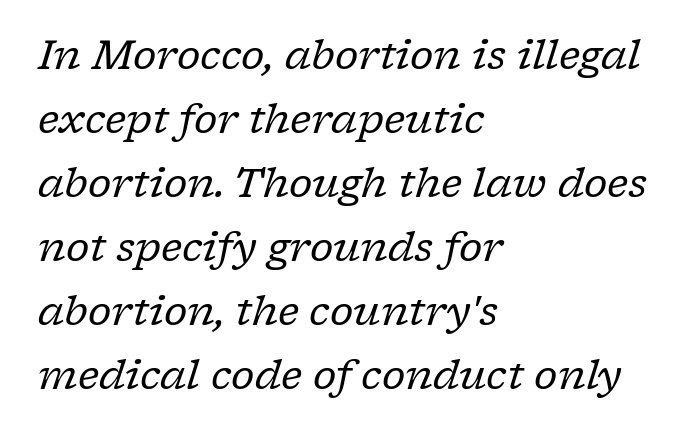
Each letter keeps its own natural width here, so spacing adapts to shape. The baseline area is clear. This rendering leaves character spacing at its baseline value. These lines are set flush left with a ragged right edge.
